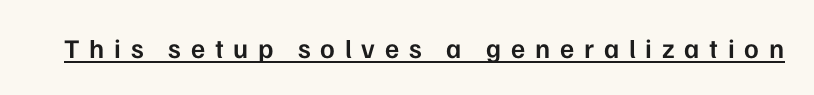
Q: Is the text bold? A: Semi-bold.
Q: Is the text italic (slanted)? A: No, it is upright.
Q: Is the text underlined? A: Yes.
Q: Is the spacing between letters normal or unusually wide? A: Unusually wide.
